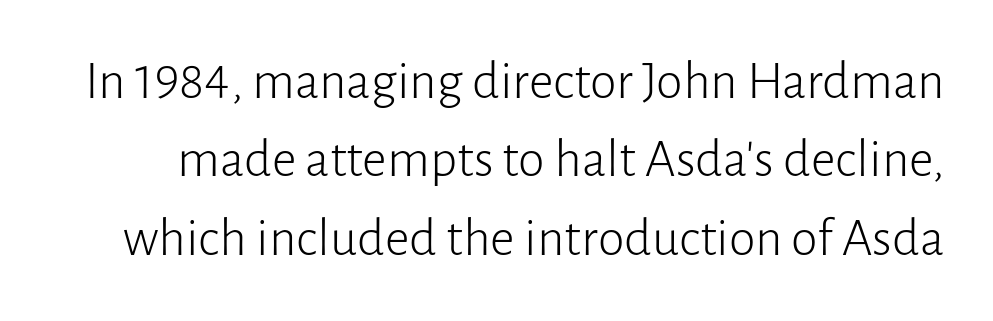
{"serif": "no", "italic": "no", "bold": "no", "weight": "light", "width": "normal", "stroke_contrast": "low", "x_height": "medium", "monospaced": "no", "underline": "no", "line_spacing": "normal", "line_spacing_ratio": 1.45, "letter_spacing": "normal", "letter_spacing_em": 0.0, "glyph_px": 54}
